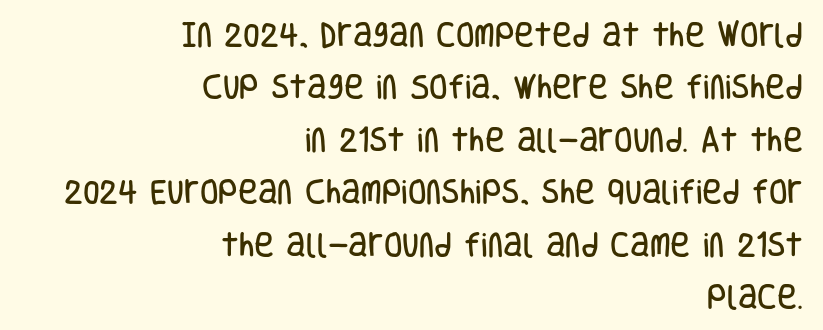
The area under the type is left untouched. When letters stand straight like this, we call the style roman or upright. A typesetter would call this leading open, well beyond the default. The horizontal fit of the characters is conventional and even. The lines in this sample share a right terminus and differ only in where they begin.
